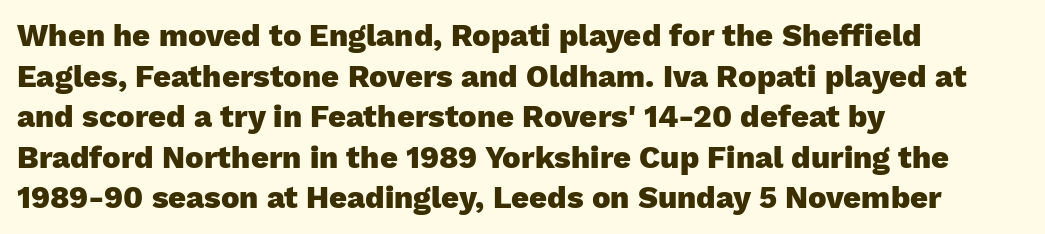
Does the leading feel generous? No, just average. Notice how thick the strokes are: this is what a full bold looks like. Font category for this specimen: sans-serif. The rag falls on the right side of this text block.
